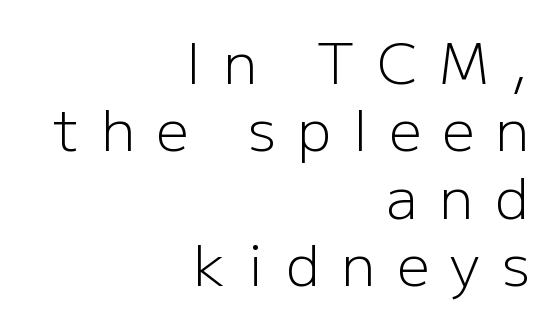
Q: Is the text bold? A: No.
Q: Is the text italic (slanted)? A: No, it is upright.
Q: Is the typeface a serif or a sans-serif typeface? A: Sans-serif.
Q: Is the text underlined? A: No.
Q: How is the paragraph aligned? A: Right-aligned.
Q: Is the spacing between letters normal or unusually wide? A: Unusually wide.
Q: Width (condensed, normal, or wide)? A: Normal.
Q: Stroke contrast? A: Low.
Q: x-height? A: Medium.
Q: Monospaced? A: No.
